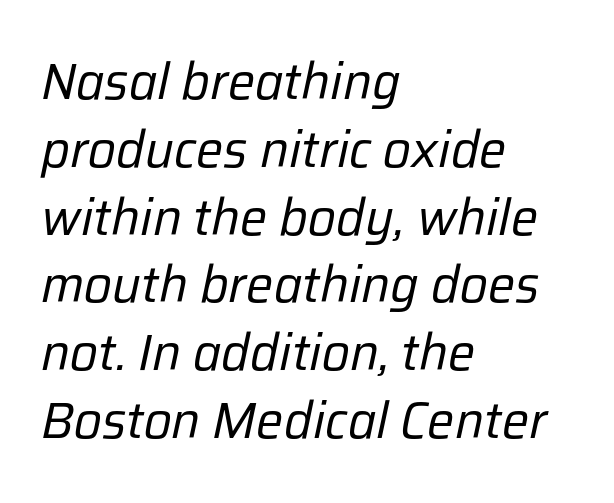
Proportional: the letters do not fall into vertical columns. The text carries the slant typical of an italic or oblique font. The space between consecutive lines is moderate. These glyphs show unthickened strokes, regular width or finer. The foot of each line stays bare and open.
